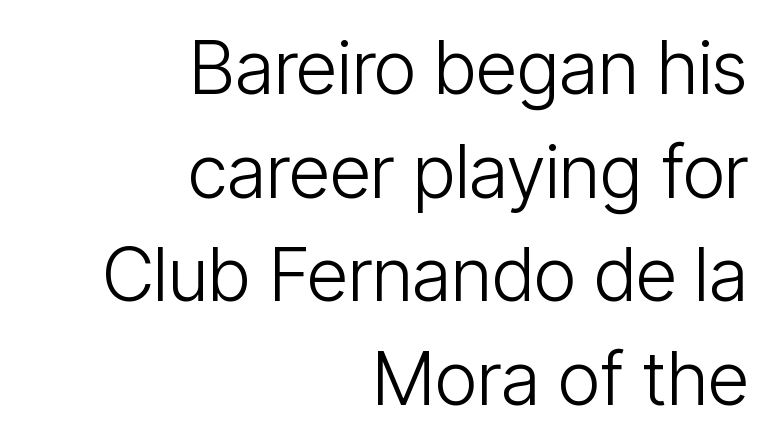
Only glyphs here, with clear space below each row. Characters remain perfectly vertical along every line. Characters follow at the spacing the type designer built in. Classification — sans serif.
